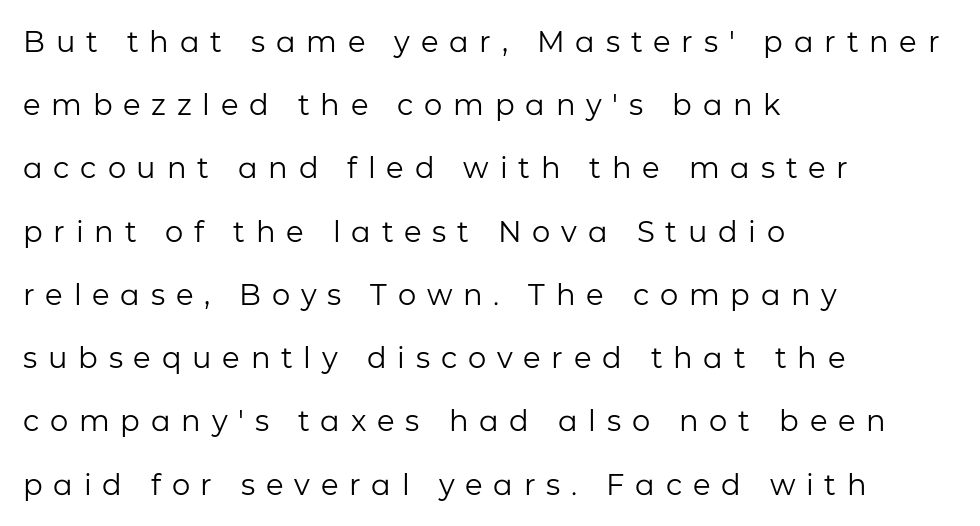
The image shows 29 px regular-weight sans-serif type, upright; set left-aligned, loose line spacing (2.18x), unusually wide letter spacing (+0.37 em), not underlined; low stroke contrast and a medium x-height.
